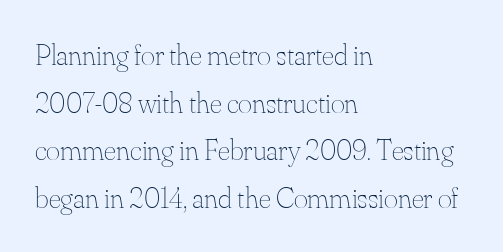
Q: Is the text bold? A: No.
Q: Is the text italic (slanted)? A: No, it is upright.
Q: Is the text underlined? A: No.
Q: How is the paragraph aligned? A: Left-aligned.
Q: Is the spacing between letters normal or unusually wide? A: Normal.
Q: Is the spacing between lines tight, normal or loose? A: Normal.
Q: Width (condensed, normal, or wide)? A: Normal.
Q: Stroke contrast? A: Medium.
Q: x-height? A: Small.
Q: Monospaced? A: No.
